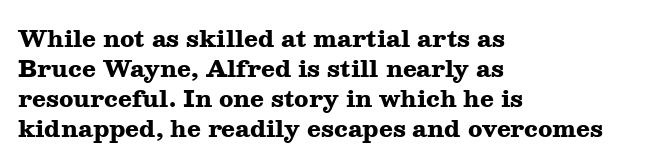
The image shows 23 px bold type, upright; set left-aligned, normal line spacing (1.3x), normal letter spacing, not underlined.
